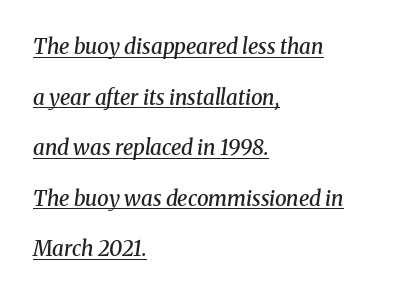
{"italic": "yes", "lean": "right", "slant_degrees": 8, "bold": "semi", "underline": "yes", "align": "left", "line_spacing": "loose", "line_spacing_ratio": 2.41, "letter_spacing": "normal", "letter_spacing_em": 0.0, "glyph_px": 21}
